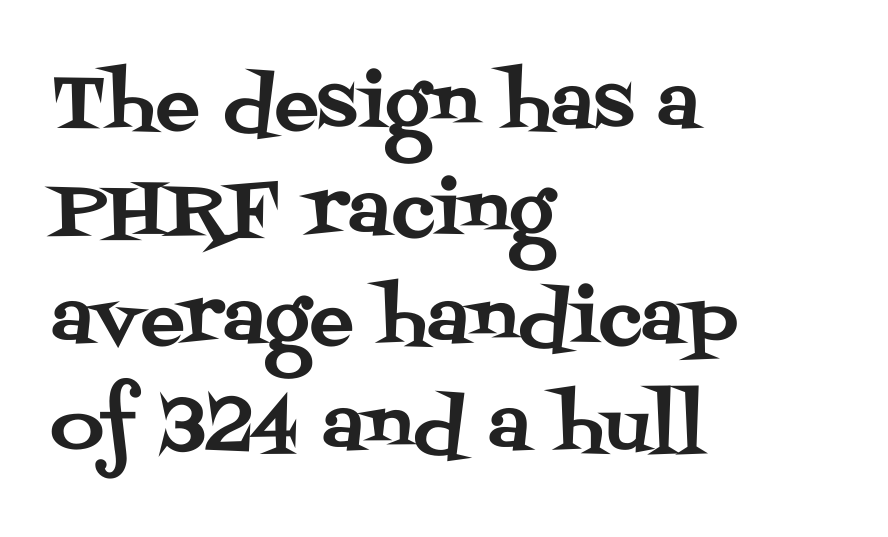
Q: Is the text italic (slanted)? A: No, it is upright.
Q: Is the typeface a serif or a sans-serif typeface? A: Serif.
Q: Is the text underlined? A: No.
Q: How is the paragraph aligned? A: Left-aligned.
Q: Is the spacing between letters normal or unusually wide? A: Normal.
Q: Is the spacing between lines tight, normal or loose? A: Normal.
Q: Width (condensed, normal, or wide)? A: Normal.
Q: Stroke contrast? A: Medium.
Q: x-height? A: Large.
Q: Monospaced? A: No.
